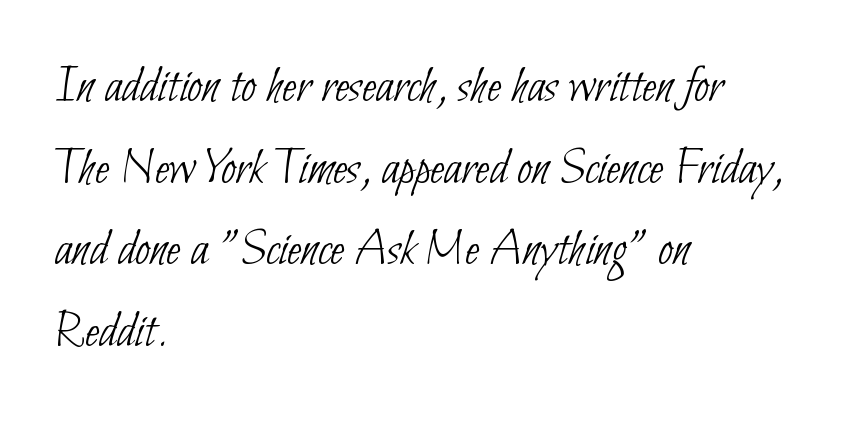
The passage shown stacks its lines at a standard gap. Summary of weight: not heavy and not bold. Character widths vary here, with narrow letters taking less room than wide ones. Horizontally, the lines are justified to the leading edge only.
